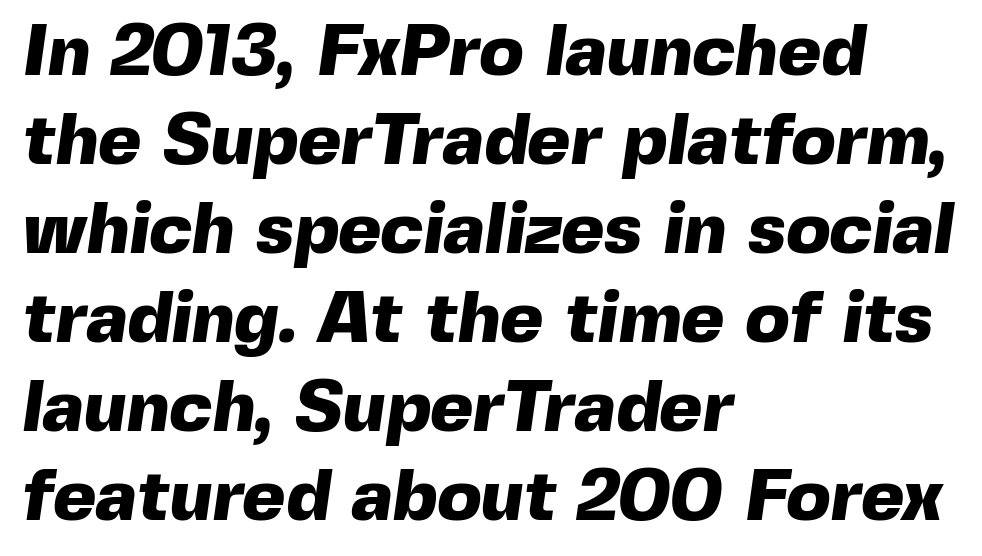
Q: Is the text bold? A: Yes.
Q: Is the typeface a serif or a sans-serif typeface? A: Sans-serif.
Q: Is the text underlined? A: No.
Q: How is the paragraph aligned? A: Left-aligned.
Q: Is the spacing between letters normal or unusually wide? A: Normal.
Q: Width (condensed, normal, or wide)? A: Normal.
Q: x-height? A: Medium.
Q: Monospaced? A: No.
